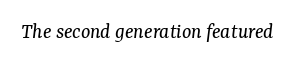
Q: Is the text bold? A: No.
Q: Is the text italic (slanted)? A: Yes, it leans right by about 7 degrees.
Q: Is the text underlined? A: No.
Q: Is the spacing between letters normal or unusually wide? A: Normal.
